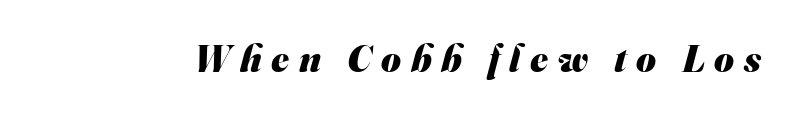
The image shows 38 px heavy sans-serif type; set unusually wide letter spacing (+0.26 em), not underlined; medium stroke contrast and a small x-height.
